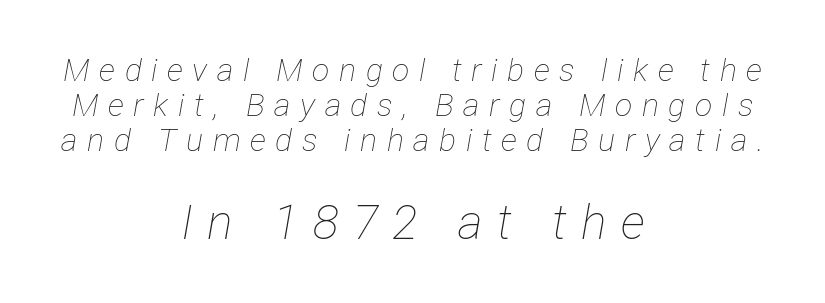
These lines have a slow, spaced-out rhythm from letter to letter. This block would grow much taller if given ordinary leading; it's compressed now. Both edges are ragged and mirror each other, which tells us the setting is centered. Caption: face not bold, strokes unweighted. Tall strokes in this sample are angled rather than plumb.
